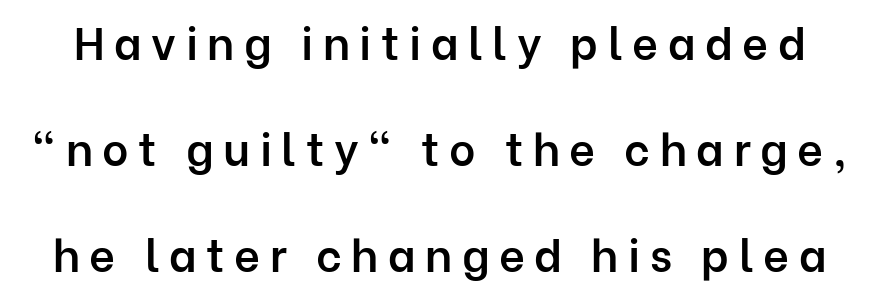
A typesetter would call this proportional, since set widths differ per character. Nothing sits at the stroke ends, so this counts as sans-serif. In terms of leading, this rendering errs on the spacious side. Notice how the stems are strictly vertical — no italics here. The string is rendered with underlining switched off.
